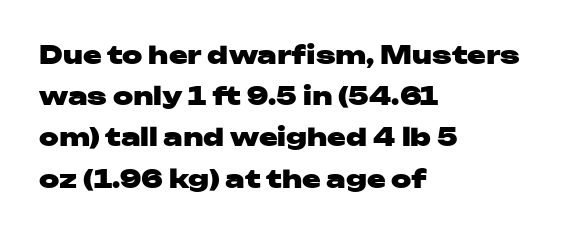
Q: Is the text bold? A: Yes.
Q: Is the text italic (slanted)? A: No, it is upright.
Q: Is the text underlined? A: No.
Q: How is the paragraph aligned? A: Left-aligned.
Q: Is the spacing between letters normal or unusually wide? A: Normal.
Q: Is the spacing between lines tight, normal or loose? A: Normal.
